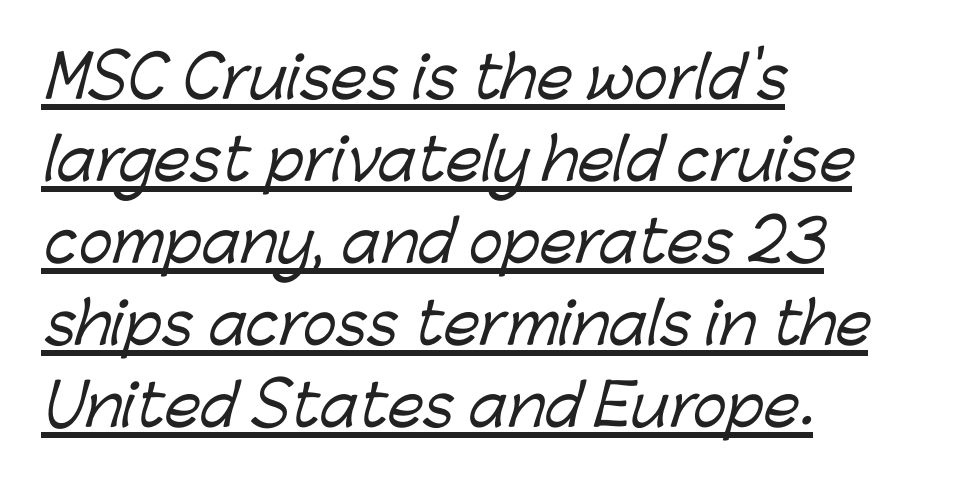
{"serif": "no", "width": "normal", "stroke_contrast": "low", "x_height": "medium", "monospaced": "no", "underline": "yes", "align": "left", "line_spacing": "normal", "line_spacing_ratio": 1.44, "letter_spacing": "normal", "letter_spacing_em": 0.0, "glyph_px": 57}
